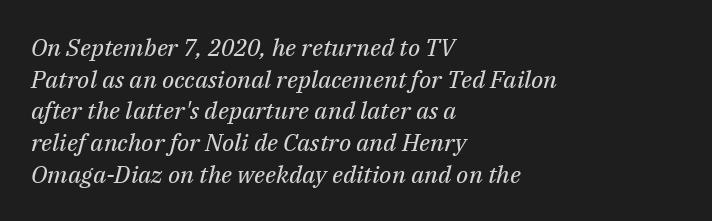
The image shows 24 px text type, italic (leaning right); set left-aligned, normal line spacing (1.32x), normal letter spacing, not underlined.
